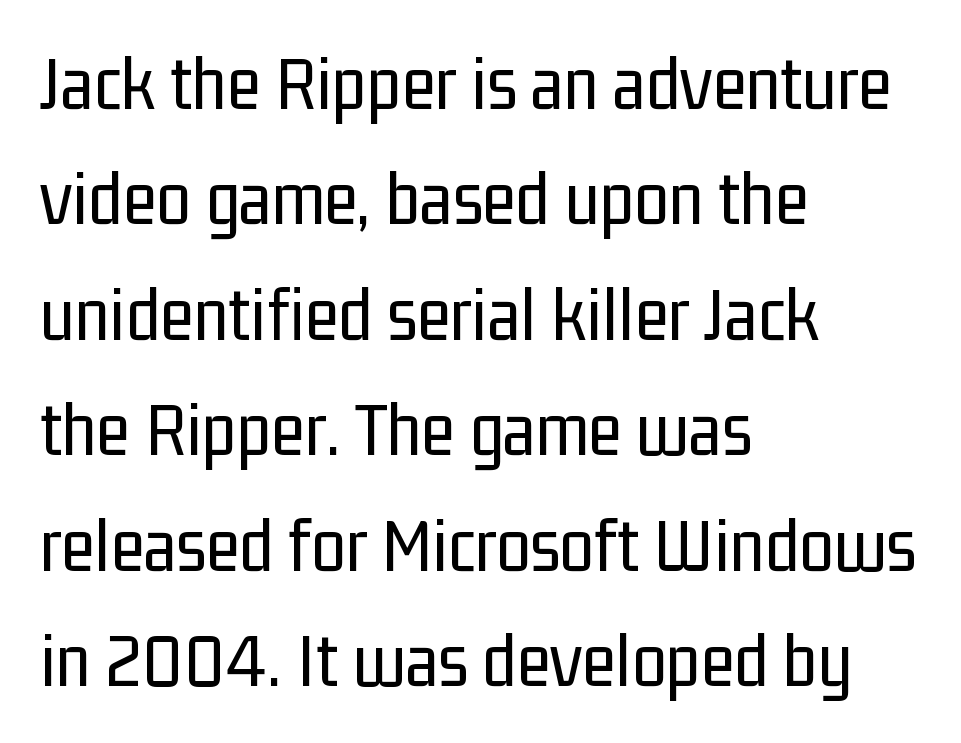
{"serif": "no", "italic": "no", "bold": "no", "weight": "regular", "width": "condensed", "stroke_contrast": "low", "x_height": "medium", "monospaced": "no", "underline": "no", "align": "left", "line_spacing": "normal", "line_spacing_ratio": 1.48, "letter_spacing": "normal", "letter_spacing_em": 0.0, "glyph_px": 78}
